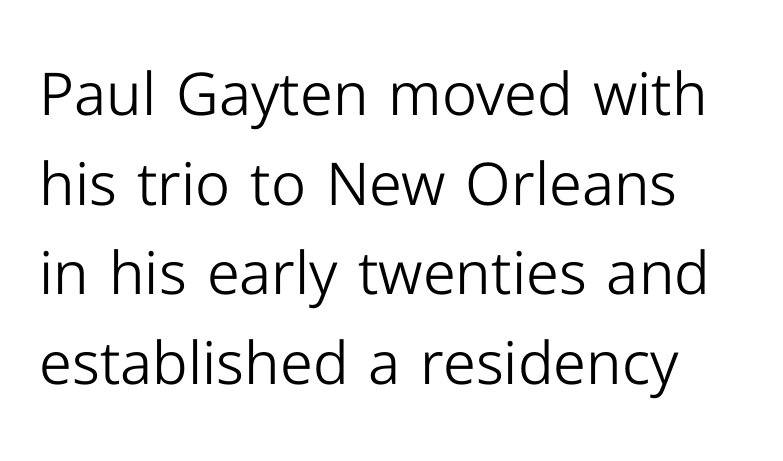
Q: Is the text bold? A: No.
Q: Is the text italic (slanted)? A: No, it is upright.
Q: Is the typeface a serif or a sans-serif typeface? A: Sans-serif.
Q: Is the text underlined? A: No.
Q: Is the spacing between letters normal or unusually wide? A: Normal.
Q: Is the spacing between lines tight, normal or loose? A: Normal.
Q: Width (condensed, normal, or wide)? A: Normal.
Q: Stroke contrast? A: Low.
Q: x-height? A: Medium.
Q: Monospaced? A: No.
